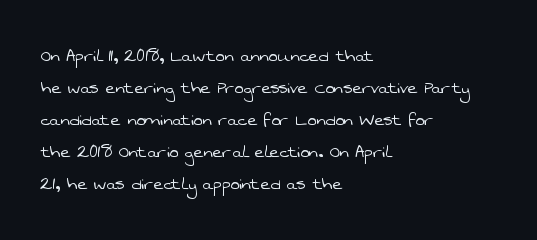
Q: Is the text bold? A: No.
Q: Is the text underlined? A: No.
Q: How is the paragraph aligned? A: Left-aligned.
Q: Is the spacing between letters normal or unusually wide? A: Normal.
Q: Is the spacing between lines tight, normal or loose? A: Normal.
